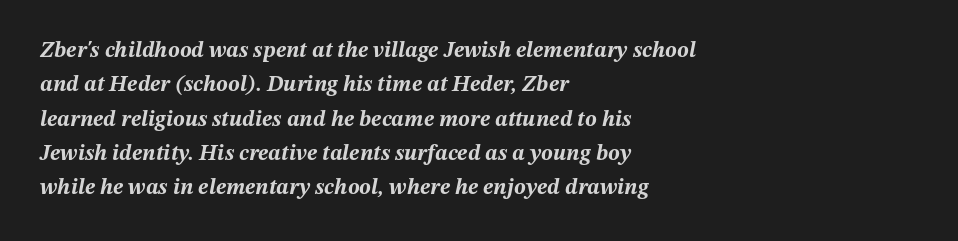
Q: Is the text bold? A: Yes.
Q: Is the text italic (slanted)? A: Yes, it leans right by about 12 degrees.
Q: Is the text underlined? A: No.
Q: How is the paragraph aligned? A: Left-aligned.
Q: Is the spacing between letters normal or unusually wide? A: Normal.
Q: Is the spacing between lines tight, normal or loose? A: Normal.
